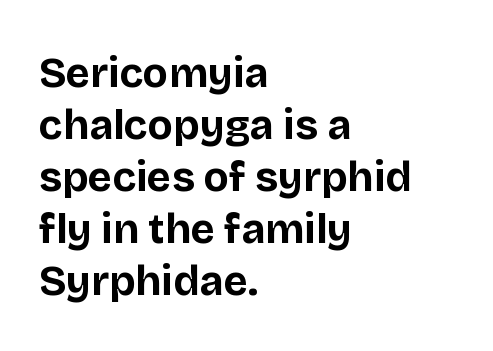
The image shows 42 px bold sans-serif type, upright; set left-aligned, line spacing 1.24x, normal letter spacing, not underlined; low stroke contrast and a large x-height.
